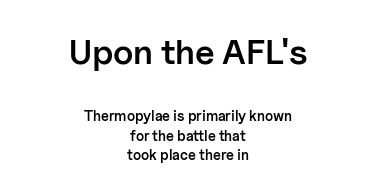
{"serif": "no", "italic": "no", "bold": "semi", "weight": "semibold", "width": "normal", "stroke_contrast": "low", "x_height": "medium", "monospaced": "no", "underline": "no", "align": "center", "line_spacing": "normal", "line_spacing_ratio": 1.4, "letter_spacing": "normal", "letter_spacing_em": 0.0, "larger_block": "first", "size_ratio": 2.5, "glyph_px": 35}
